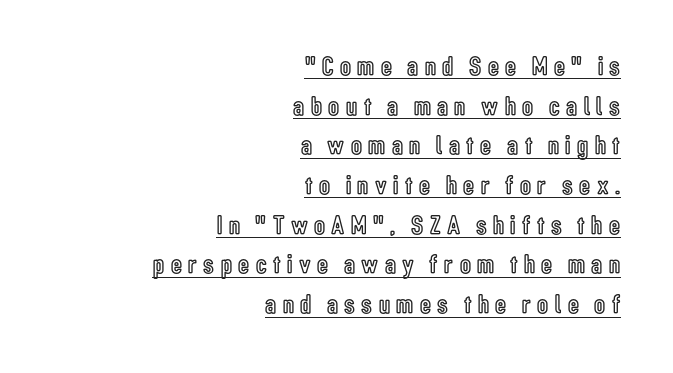
The image shows 27 px text type, upright; set right-aligned, normal line spacing (1.47x), unusually wide letter spacing (+0.24 em), underlined.
